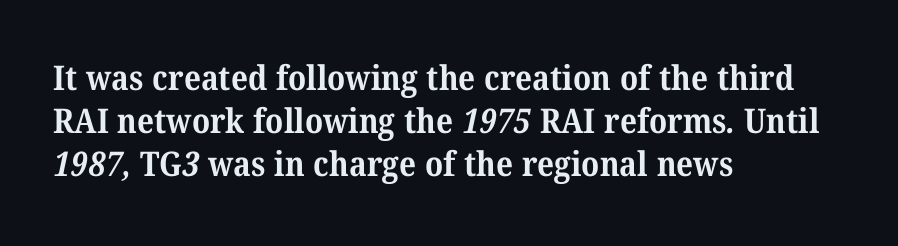
Q: Is the text bold? A: Yes.
Q: Is the typeface a serif or a sans-serif typeface? A: Serif.
Q: Is the text underlined? A: No.
Q: How is the paragraph aligned? A: Left-aligned.
Q: Is the spacing between letters normal or unusually wide? A: Normal.
Q: Is the spacing between lines tight, normal or loose? A: Normal.
Q: Width (condensed, normal, or wide)? A: Normal.
Q: Stroke contrast? A: Medium.
Q: x-height? A: Medium.
Q: Monospaced? A: No.
